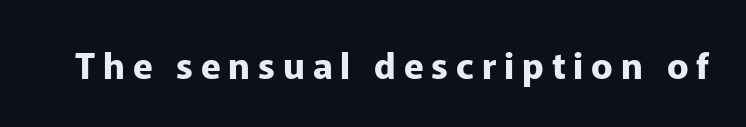
{"serif": "no", "italic": "no", "bold": "yes", "weight": "bold", "width": "normal", "stroke_contrast": "low", "x_height": "medium", "monospaced": "no", "underline": "no", "letter_spacing": "wide", "letter_spacing_em": 0.22, "glyph_px": 36}
